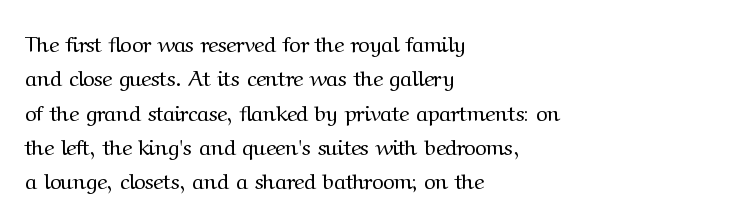
The specimen reads as upright at a glance. Is the stroke heavy? The answer is a plain regular-or-lighter. Clear beneath every line of the passage. Notice how descenders clear the ascenders below comfortably — that's standard leading.
